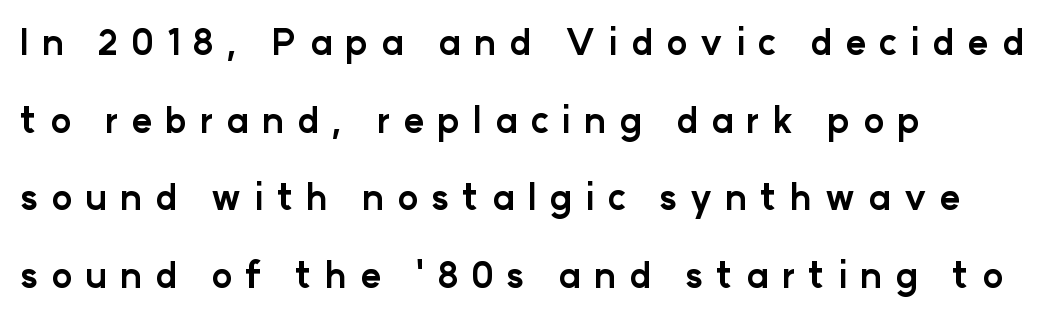
The image shows 35 px bold sans-serif type, upright; set left-aligned, loose line spacing (2.22x), unusually wide letter spacing (+0.37 em), not underlined; low stroke contrast and a medium x-height.
